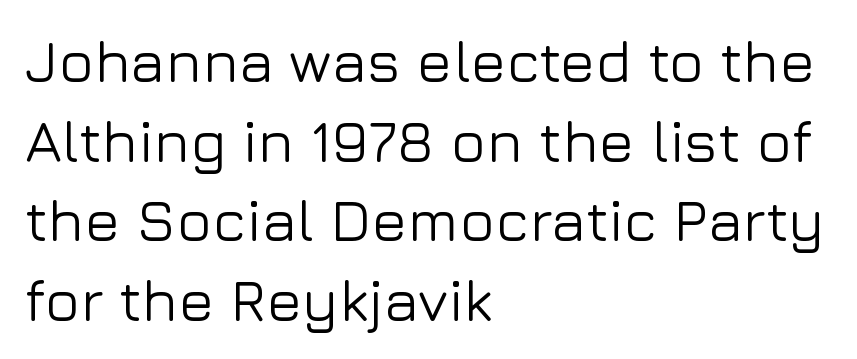
Regarding leading, the lines here are spaced in the standard way. The text was rendered using a sans face with plain stroke endings. No italicization has been applied; the sample stays upright. Look at the tracking — it's just the regular setting, nothing added.
